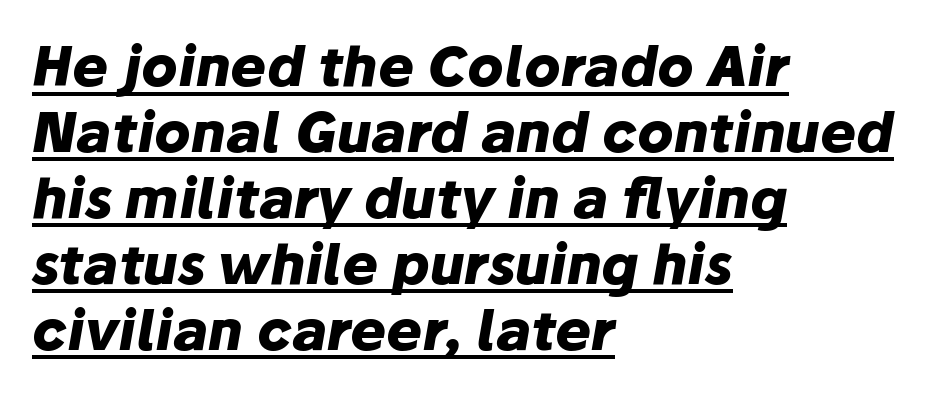
Q: Is the text bold? A: Yes.
Q: Is the text italic (slanted)? A: Yes, it leans right by about 10 degrees.
Q: Is the text underlined? A: Yes.
Q: How is the paragraph aligned? A: Left-aligned.
Q: Is the spacing between letters normal or unusually wide? A: Normal.
Q: Width (condensed, normal, or wide)? A: Normal.
Q: Stroke contrast? A: Low.
Q: x-height? A: Medium.
Q: Monospaced? A: No.
